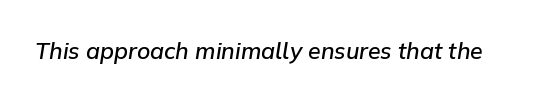
Q: Is the text bold? A: Semi-bold.
Q: Is the text italic (slanted)? A: Yes, it leans right by about 9 degrees.
Q: Is the text underlined? A: No.
Q: Is the spacing between letters normal or unusually wide? A: Normal.
